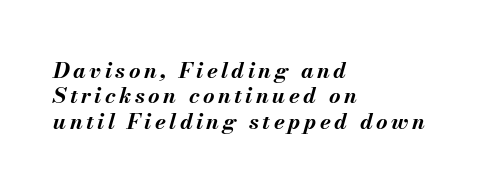
The text carries the slant typical of an italic or oblique font. Line beginnings align vertically; line endings do not. Cramped leading. This rendering features lettering with no underline.
